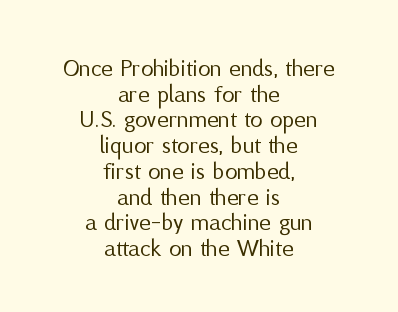
Q: Is the text bold? A: No.
Q: Is the text italic (slanted)? A: No, it is upright.
Q: Is the text underlined? A: No.
Q: How is the paragraph aligned? A: Centered.
Q: Is the spacing between letters normal or unusually wide? A: Normal.
Q: Is the spacing between lines tight, normal or loose? A: Tight.
